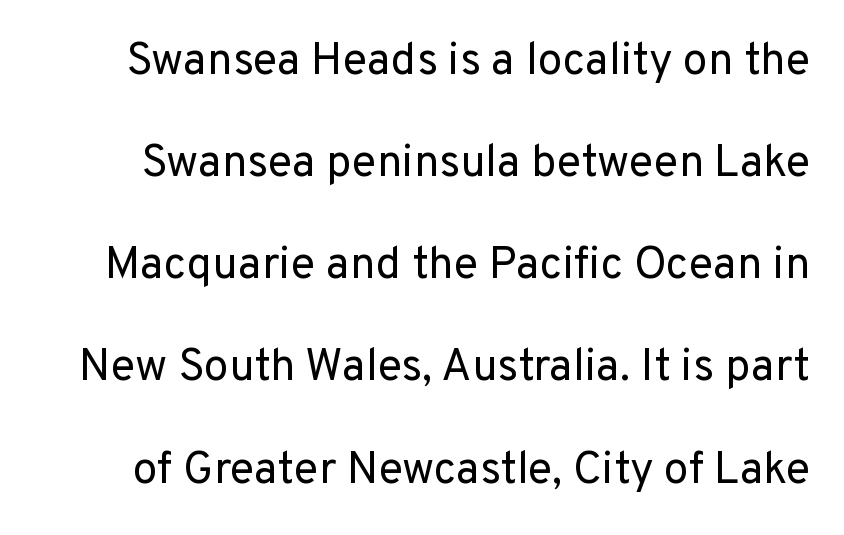
The face used here is proportionally spaced, like ordinary book or web type. Tracking value appears to be zero — textbook default spacing. Serif or sans? Sans — the stroke terminals are bare. It's the straight-up-and-down kind of type.
